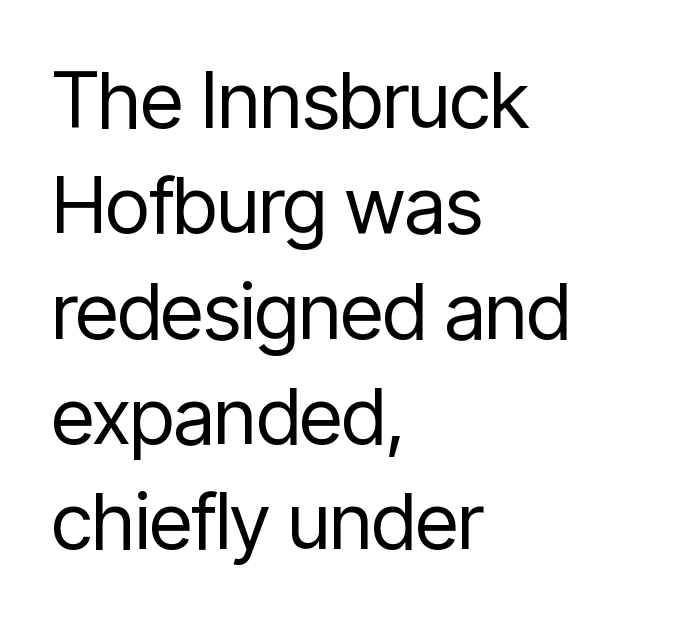
{"serif": "no", "italic": "no", "bold": "no", "weight": "regular", "width": "condensed", "stroke_contrast": "low", "x_height": "medium", "monospaced": "no", "underline": "no", "align": "left", "line_spacing": "normal", "line_spacing_ratio": 1.35, "letter_spacing": "normal", "letter_spacing_em": 0.0, "glyph_px": 78}
